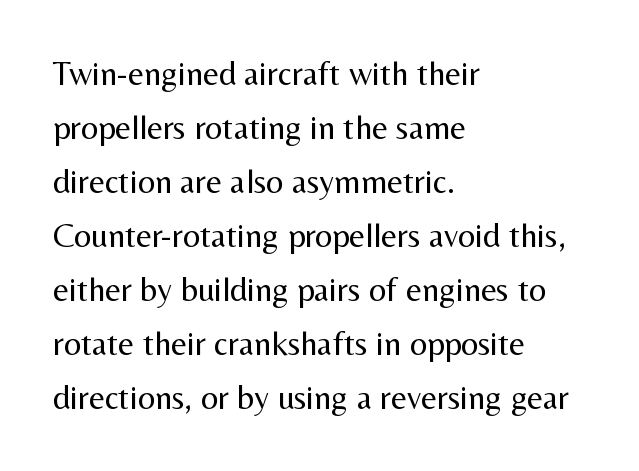
Q: Is the text bold? A: No.
Q: Is the text italic (slanted)? A: No, it is upright.
Q: Is the typeface a serif or a sans-serif typeface? A: Sans-serif.
Q: Is the text underlined? A: No.
Q: How is the paragraph aligned? A: Left-aligned.
Q: Is the spacing between letters normal or unusually wide? A: Normal.
Q: Is the spacing between lines tight, normal or loose? A: Normal.
Q: Width (condensed, normal, or wide)? A: Normal.
Q: Stroke contrast? A: Medium.
Q: x-height? A: Medium.
Q: Monospaced? A: No.
